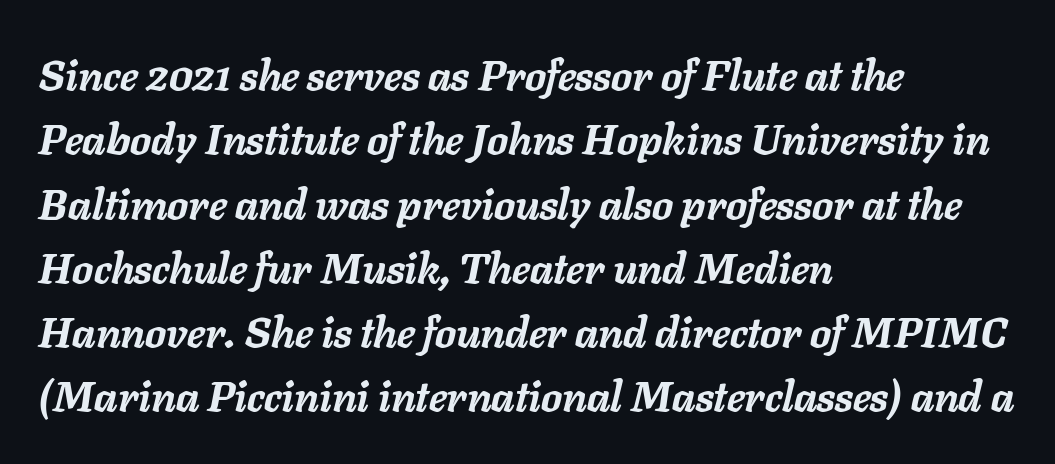
The image shows 42 px semibold type, italic (leaning right); set left-aligned, normal line spacing (1.53x), normal letter spacing, not underlined; low stroke contrast and a medium x-height.
